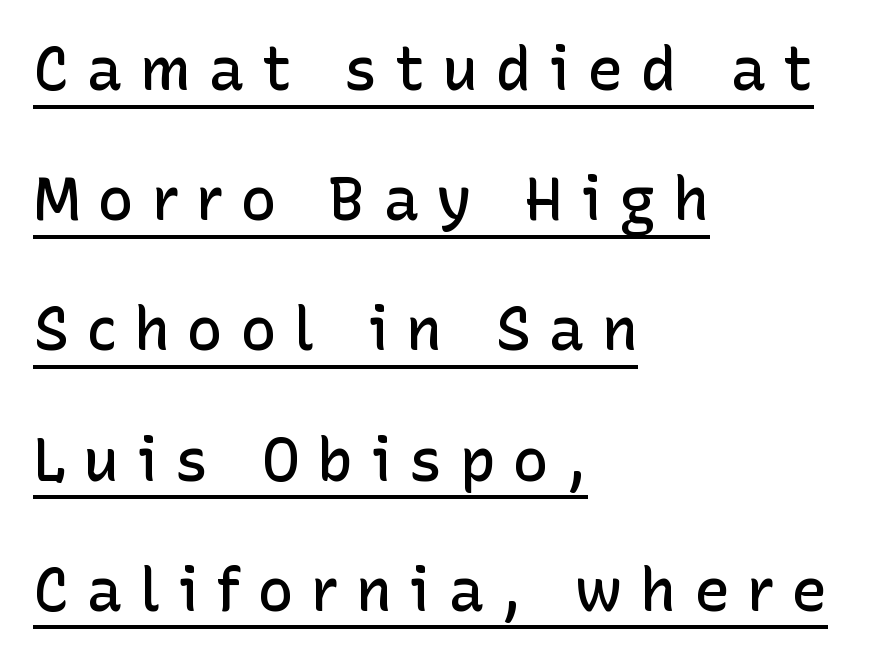
The image shows 60 px semibold sans-serif type, upright; set left-aligned, loose line spacing (2.17x), unusually wide letter spacing (+0.29 em), underlined; low stroke contrast and a medium x-height.
